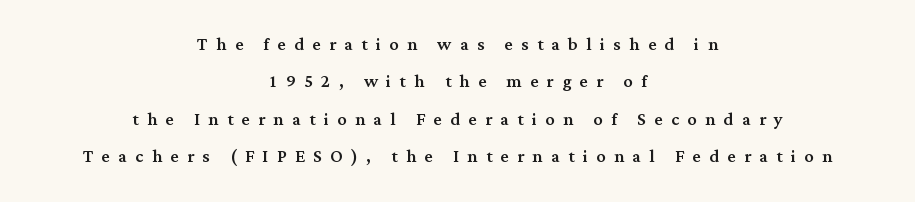
The image shows 23 px text type, upright; set centered, normal line spacing (1.62x), unusually wide letter spacing (+0.36 em), not underlined.
